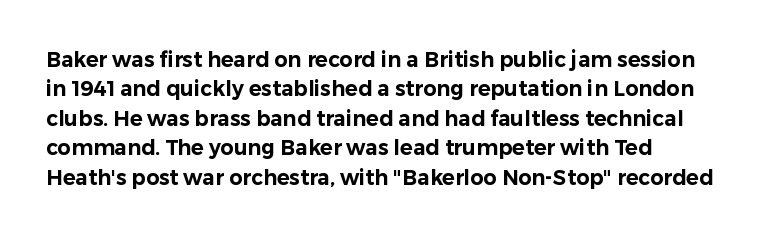
The image shows 21 px text type, upright; set left-aligned, normal line spacing (1.4x), normal letter spacing, not underlined.
